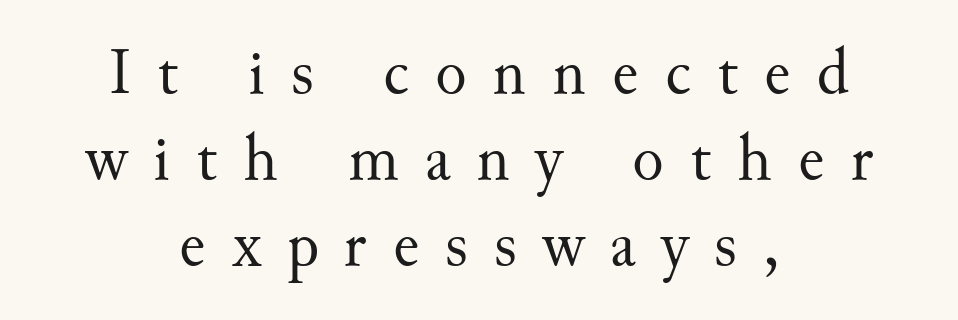
{"serif": "yes", "italic": "no", "bold": "no", "weight": "regular", "width": "normal", "stroke_contrast": "medium", "x_height": "small", "monospaced": "no", "underline": "no", "align": "center", "line_spacing": "normal", "line_spacing_ratio": 1.32, "letter_spacing": "wide", "letter_spacing_em": 0.4, "glyph_px": 65}
